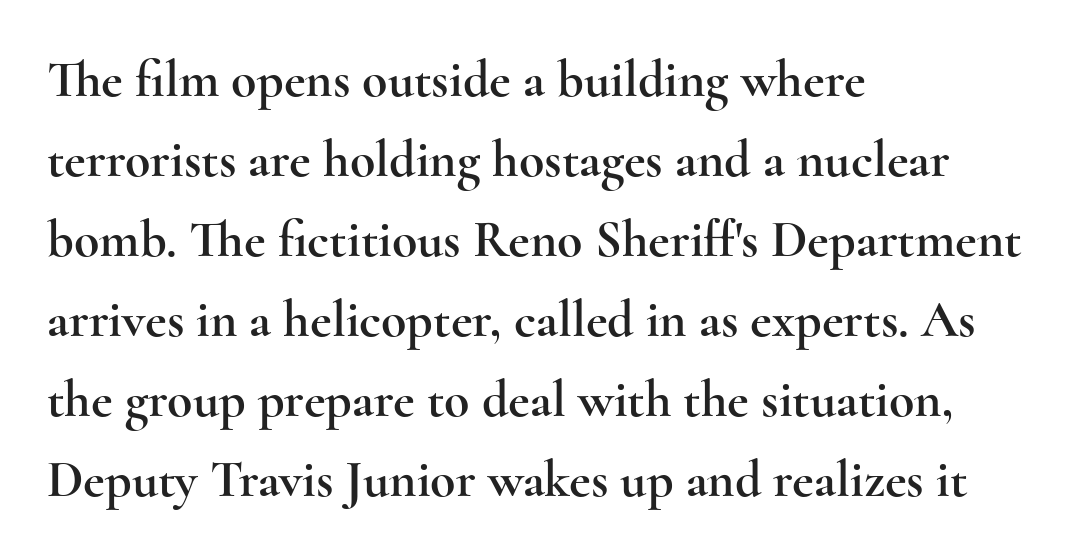
{"serif": "yes", "italic": "no", "width": "wide", "x_height": "small", "monospaced": "no", "underline": "no", "align": "left", "line_spacing": "normal", "line_spacing_ratio": 1.54, "letter_spacing": "normal", "letter_spacing_em": 0.0, "glyph_px": 52}
